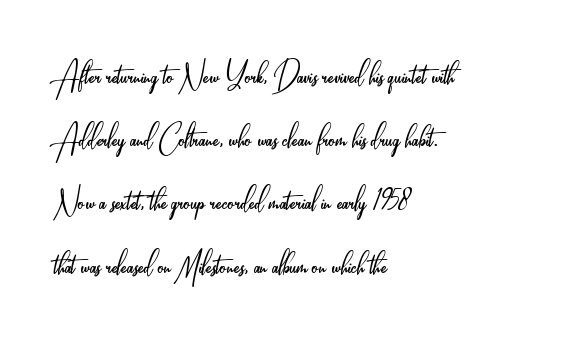
The image shows 40 px light, condensed sans-serif type; set left-aligned, normal line spacing (1.58x), normal letter spacing, not underlined; low stroke contrast and a small x-height.
